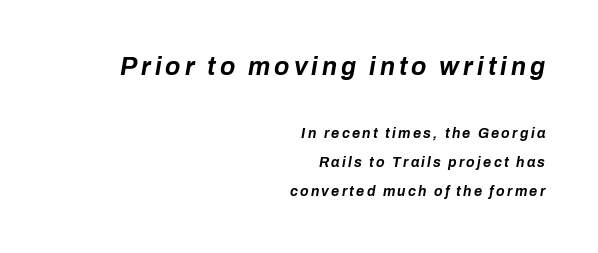
{"italic": "yes", "lean": "right", "slant_degrees": 10, "bold": "yes", "underline": "no", "align": "right", "line_spacing": "loose", "line_spacing_ratio": 2.08, "larger_block": "first", "size_ratio": 1.79, "glyph_px": 25}
